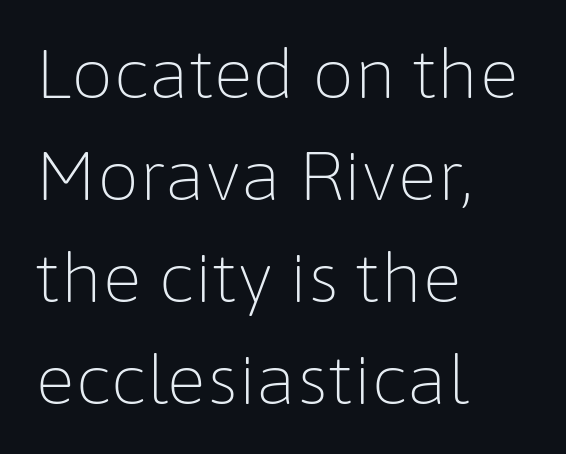
The image shows 67 px light sans-serif type, upright; set left-aligned, normal line spacing (1.52x), normal letter spacing, not underlined; low stroke contrast and a medium x-height.
